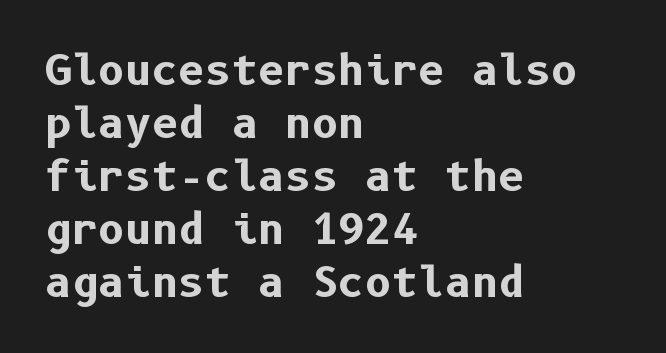
{"serif": "no", "italic": "no", "bold": "yes", "weight": "bold", "width": "normal", "stroke_contrast": "low", "x_height": "medium", "underline": "no", "align": "left", "line_spacing": "normal", "line_spacing_ratio": 1.29, "letter_spacing": "normal", "letter_spacing_em": 0.0, "glyph_px": 41}
